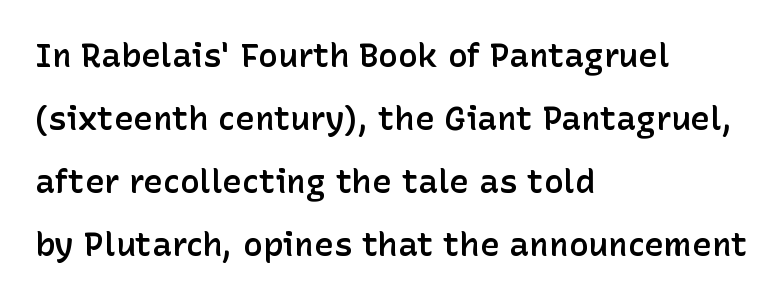
The image shows 33 px semibold sans-serif type, upright; set left-aligned, loose line spacing (1.91x), normal letter spacing, not underlined; low stroke contrast and a medium x-height.
